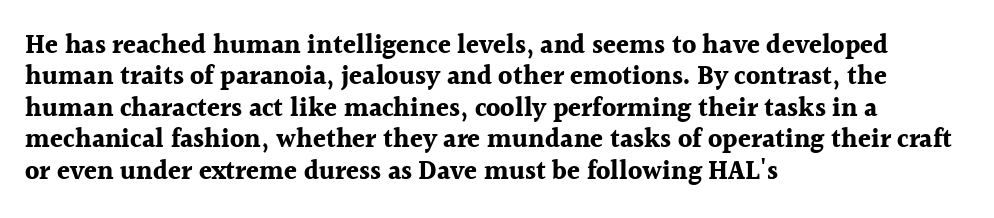
{"italic": "no", "bold": "yes", "underline": "no", "align": "left", "line_spacing_ratio": 1.21, "letter_spacing": "normal", "letter_spacing_em": 0.0, "glyph_px": 26}
